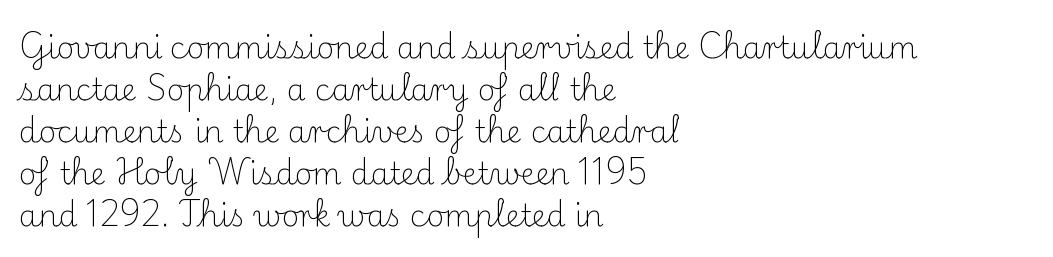
{"serif": "yes", "italic": "no", "bold": "no", "weight": "light", "width": "normal", "stroke_contrast": "medium", "x_height": "small", "monospaced": "no", "underline": "no", "align": "left", "line_spacing": "normal", "line_spacing_ratio": 1.4, "letter_spacing": "normal", "letter_spacing_em": 0.0, "glyph_px": 30}
